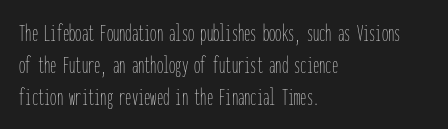
Q: Is the text bold? A: No.
Q: Is the text italic (slanted)? A: No, it is upright.
Q: Is the text underlined? A: No.
Q: How is the paragraph aligned? A: Left-aligned.
Q: Is the spacing between letters normal or unusually wide? A: Normal.
Q: Is the spacing between lines tight, normal or loose? A: Normal.
